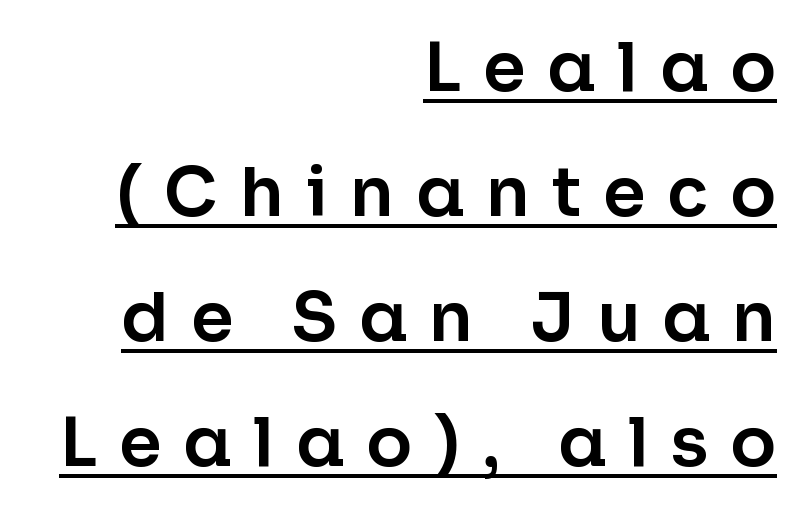
{"serif": "no", "italic": "no", "width": "normal", "stroke_contrast": "low", "x_height": "medium", "monospaced": "no", "underline": "yes", "align": "right", "line_spacing_ratio": 1.84, "letter_spacing": "wide", "letter_spacing_em": 0.32, "glyph_px": 68}
